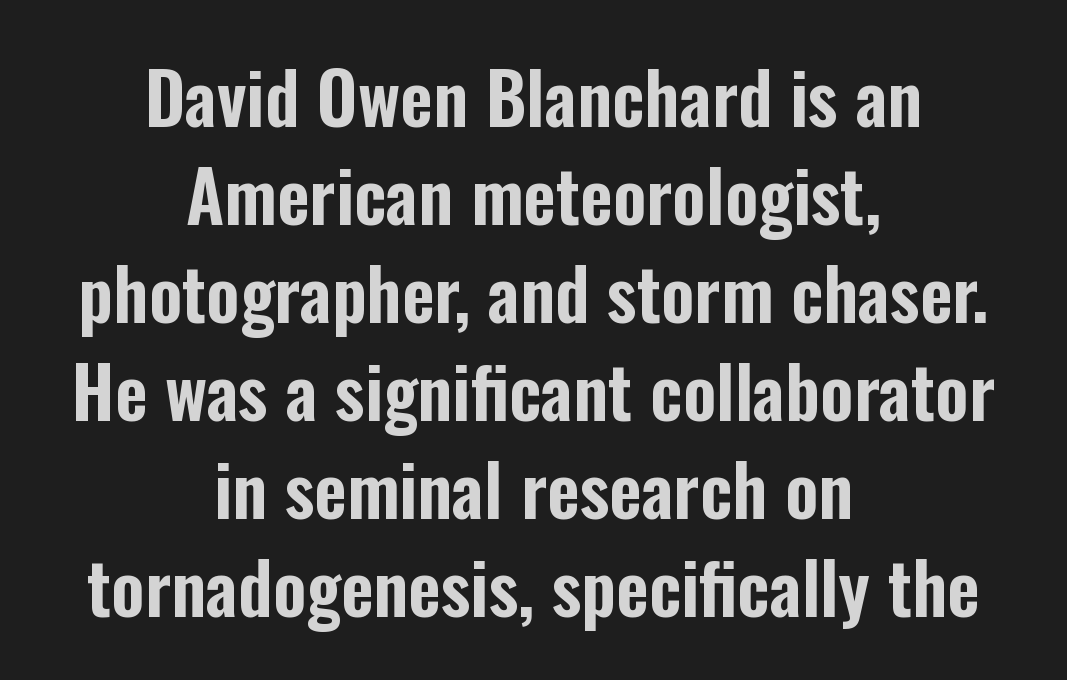
Q: Is the text italic (slanted)? A: No, it is upright.
Q: Is the typeface a serif or a sans-serif typeface? A: Sans-serif.
Q: Is the text underlined? A: No.
Q: How is the paragraph aligned? A: Centered.
Q: Is the spacing between letters normal or unusually wide? A: Normal.
Q: Is the spacing between lines tight, normal or loose? A: Normal.
Q: Width (condensed, normal, or wide)? A: Condensed.
Q: Stroke contrast? A: Low.
Q: x-height? A: Medium.
Q: Monospaced? A: No.
